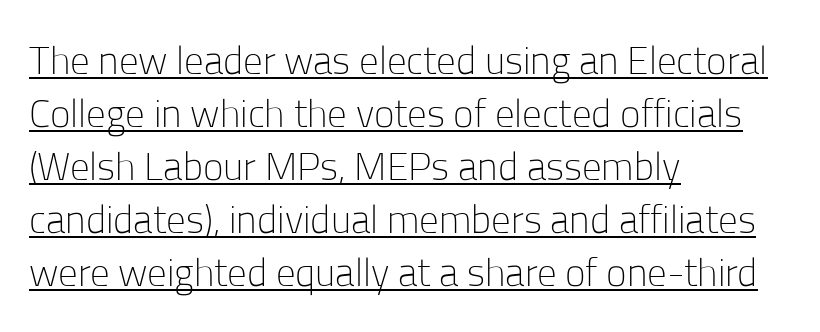
Looks like regular typesetting: each glyph gets only the width it needs. Compared with typical paragraphs, the rows here are spaced about the same. Does a line run under the words? Yes, clearly. The letterforms sit at book weight or below. Does extra space separate the letters? No, they use regular spacing. Every stem runs plumb, perpendicular to the baseline.
